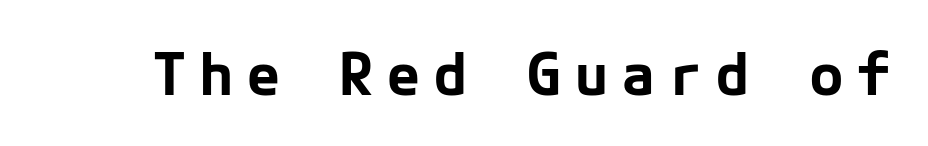
The image shows 58 px bold sans-serif type, upright; set unusually wide letter spacing (+0.21 em), not underlined; low stroke contrast and a medium x-height.
